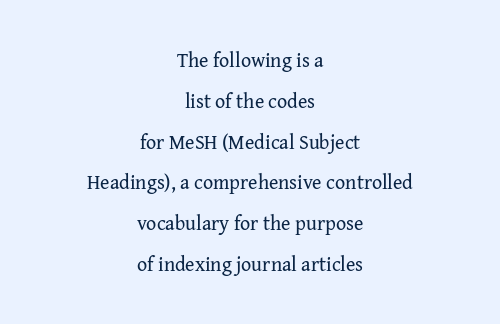
The image shows 20 px text type, upright; set centered, loose line spacing (2.04x), normal letter spacing, not underlined.
